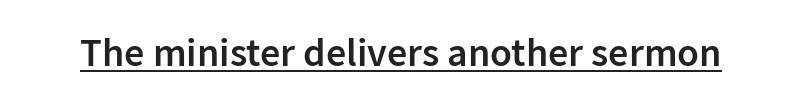
Here the glyphs are tracked normally, forming tight word shapes. This is sans-serif lettering, the kind often seen on screens and signage. Decoration check: the copy is underlined. The letters are semibold — heavier than regular but short of a full bold. You can tell it's not italic because the verticals are truly vertical.
